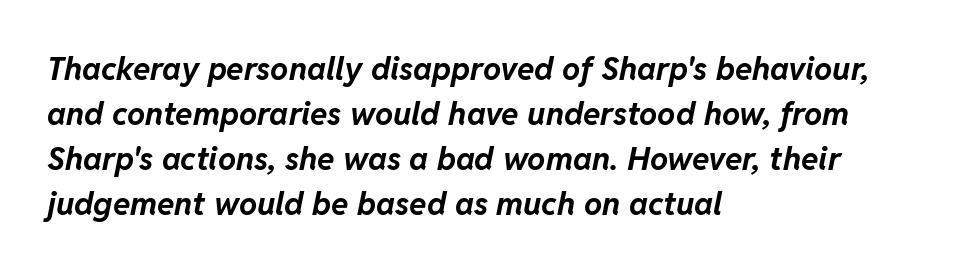
The image shows 32 px bold type, italic (leaning right); set left-aligned, normal line spacing (1.41x), normal letter spacing, not underlined; low stroke contrast and a medium x-height.
